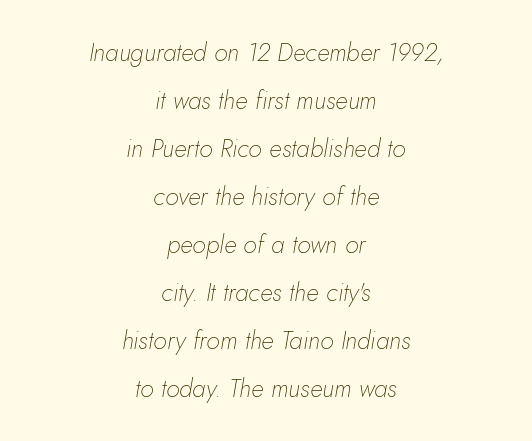
Q: Is the text bold? A: No.
Q: Is the text italic (slanted)? A: Yes, it leans right by about 10 degrees.
Q: Is the text underlined? A: No.
Q: How is the paragraph aligned? A: Centered.
Q: Is the spacing between letters normal or unusually wide? A: Normal.
Q: Is the spacing between lines tight, normal or loose? A: Loose.
